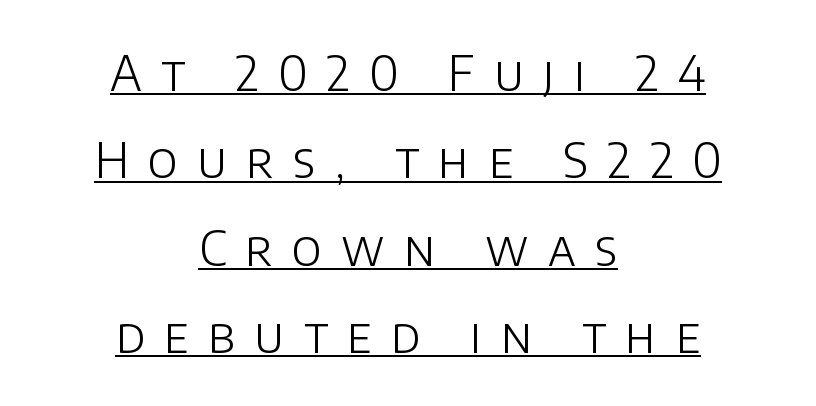
The image shows 48 px light sans-serif type, upright; set centered, line spacing 1.82x, unusually wide letter spacing (+0.4 em), underlined; low stroke contrast and a large x-height.
